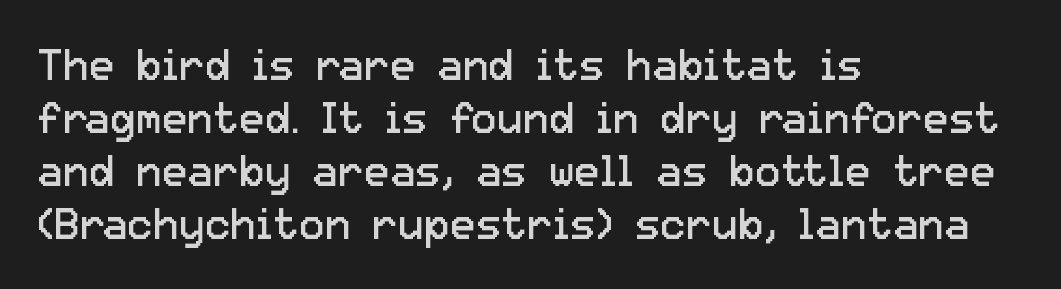
Is the type heavy? It reads as light-to-regular instead. A typesetter would call this proportional, since set widths differ per character. The rendering anchors every line to the left-hand side. Does the lettering tilt? It doesn't — this is upright.
